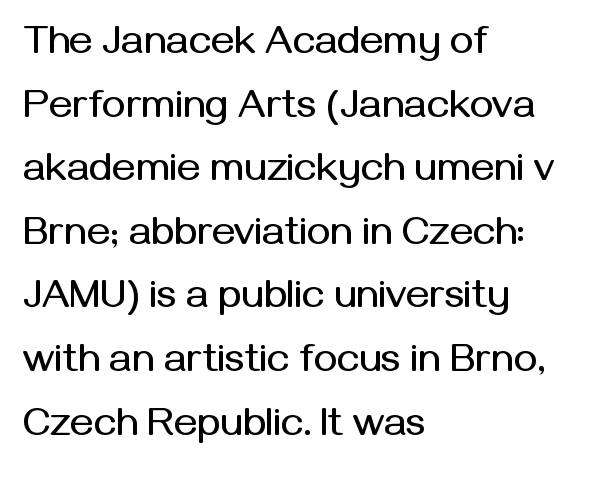
{"serif": "no", "italic": "no", "width": "normal", "stroke_contrast": "medium", "x_height": "medium", "monospaced": "no", "underline": "no", "align": "left", "line_spacing": "normal", "line_spacing_ratio": 1.59, "letter_spacing": "normal", "letter_spacing_em": 0.0, "glyph_px": 40}
